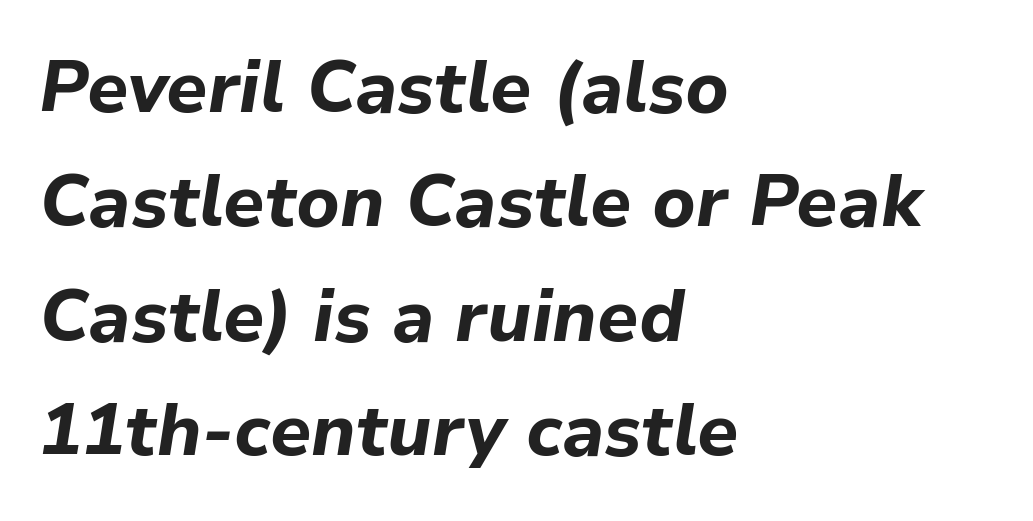
The image shows 72 px bold type, italic (leaning right); set left-aligned, normal line spacing (1.59x), normal letter spacing, not underlined; low stroke contrast and a medium x-height.
